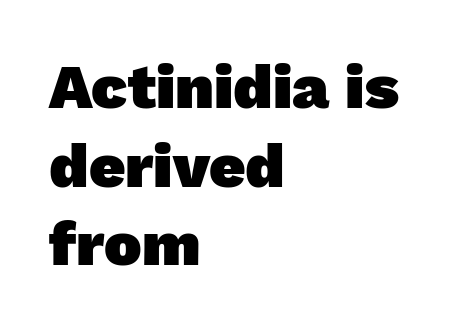
Q: Is the text bold? A: Yes.
Q: Is the typeface a serif or a sans-serif typeface? A: Sans-serif.
Q: Is the text underlined? A: No.
Q: How is the paragraph aligned? A: Left-aligned.
Q: Is the spacing between letters normal or unusually wide? A: Normal.
Q: Is the spacing between lines tight, normal or loose? A: Normal.
Q: Width (condensed, normal, or wide)? A: Normal.
Q: Stroke contrast? A: Low.
Q: x-height? A: Medium.
Q: Monospaced? A: No.
